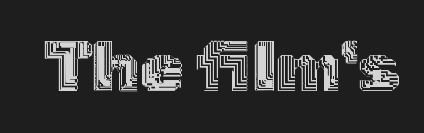
Q: Is the text italic (slanted)? A: No, it is upright.
Q: Is the text underlined? A: No.
Q: Is the spacing between letters normal or unusually wide? A: Normal.
Q: Width (condensed, normal, or wide)? A: Normal.
Q: x-height? A: Medium.
Q: Monospaced? A: No.
